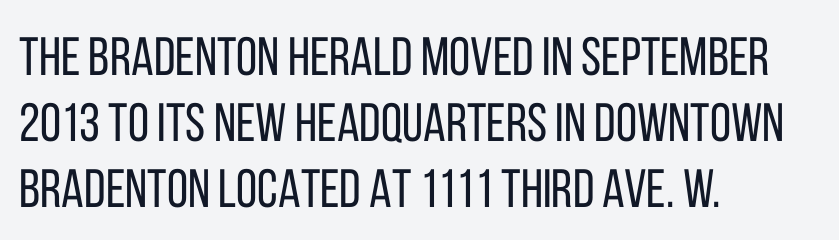
Q: Is the text bold? A: No.
Q: Is the text italic (slanted)? A: No, it is upright.
Q: Is the typeface a serif or a sans-serif typeface? A: Sans-serif.
Q: Is the text underlined? A: No.
Q: How is the paragraph aligned? A: Left-aligned.
Q: Is the spacing between letters normal or unusually wide? A: Normal.
Q: Width (condensed, normal, or wide)? A: Condensed.
Q: Stroke contrast? A: Low.
Q: x-height? A: Large.
Q: Monospaced? A: No.
